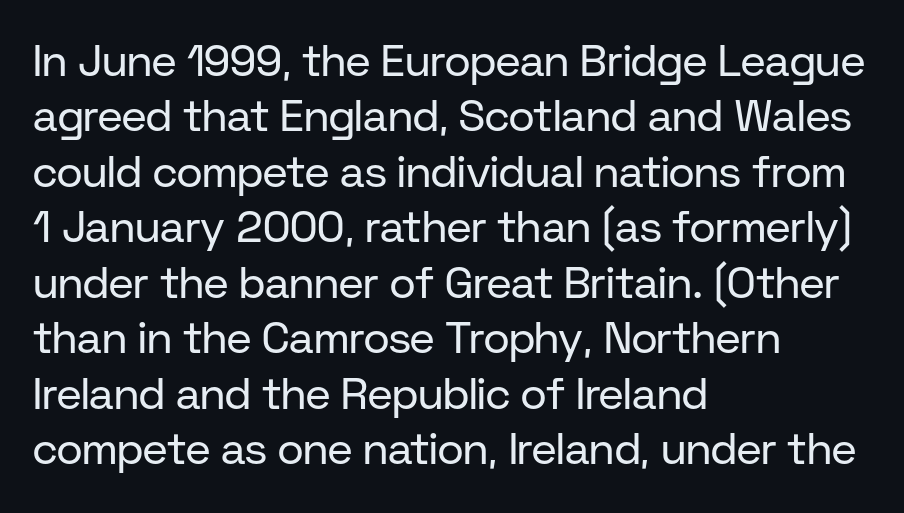
{"serif": "no", "italic": "no", "bold": "no", "weight": "regular", "width": "normal", "stroke_contrast": "low", "x_height": "medium", "monospaced": "no", "underline": "no", "align": "left", "line_spacing": "normal", "line_spacing_ratio": 1.26, "letter_spacing": "normal", "letter_spacing_em": 0.0, "glyph_px": 44}
